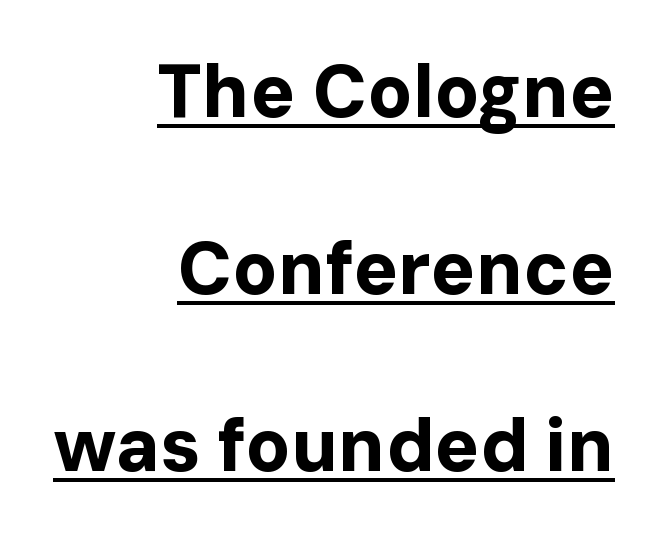
The image shows 74 px bold sans-serif type, upright; set right-aligned, loose line spacing (2.39x), normal letter spacing, underlined; low stroke contrast and a medium x-height.
